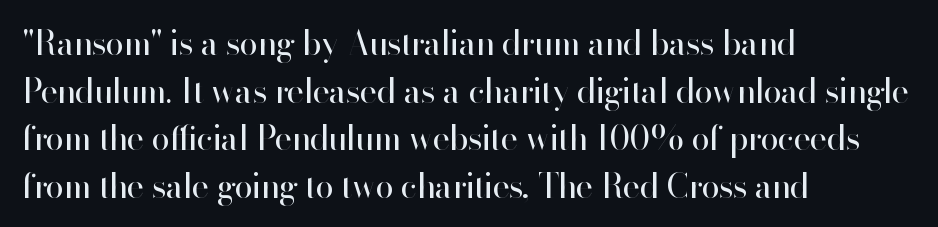
Does the type have serifs? No, each stem ends abruptly. Quick note: interline space is typical. Each letter keeps its own natural width here, so spacing adapts to shape. The type is set solid horizontally, with unmodified tracking. Weight class: somewhere from thin through regular.
